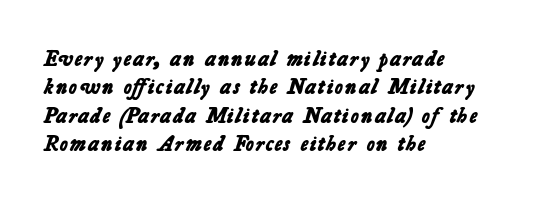
Q: Is the text bold? A: Yes.
Q: Is the text underlined? A: No.
Q: How is the paragraph aligned? A: Left-aligned.
Q: Is the spacing between letters normal or unusually wide? A: Normal.
Q: Is the spacing between lines tight, normal or loose? A: Normal.
